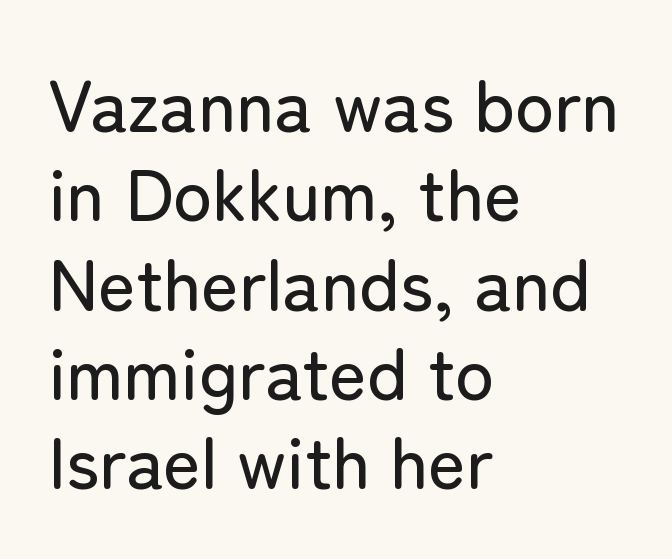
Q: Is the text italic (slanted)? A: No, it is upright.
Q: Is the typeface a serif or a sans-serif typeface? A: Sans-serif.
Q: Is the text underlined? A: No.
Q: How is the paragraph aligned? A: Left-aligned.
Q: Is the spacing between letters normal or unusually wide? A: Normal.
Q: Width (condensed, normal, or wide)? A: Normal.
Q: Stroke contrast? A: Low.
Q: x-height? A: Medium.
Q: Monospaced? A: No.
